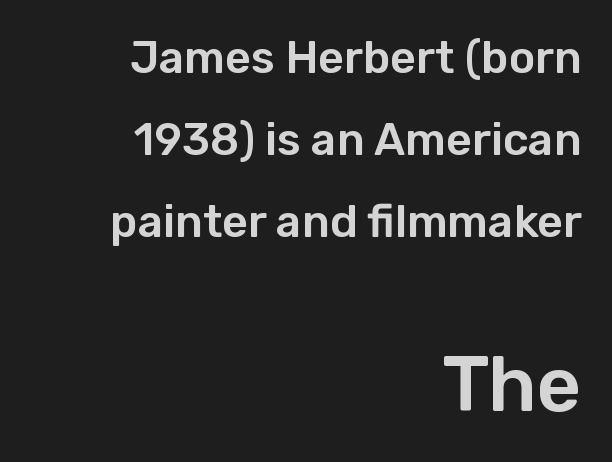
Q: Is the text italic (slanted)? A: No, it is upright.
Q: Is the typeface a serif or a sans-serif typeface? A: Sans-serif.
Q: Is the text underlined? A: No.
Q: How is the paragraph aligned? A: Right-aligned.
Q: Is the spacing between letters normal or unusually wide? A: Normal.
Q: Which block of text is set in a larger size, the first (top) or the second (bottom)? A: The second (bottom) one.
Q: Width (condensed, normal, or wide)? A: Normal.
Q: Stroke contrast? A: Low.
Q: x-height? A: Medium.
Q: Monospaced? A: No.
